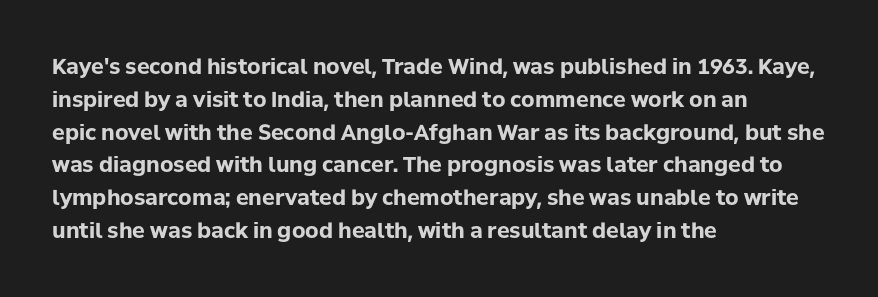
Weight check: bold — yes, fully. This rendering features lettering with no underline. This is the regular roman posture of the typeface. Is there much room between lines? A standard amount, neither cramped nor airy. No extra tracking has been applied to these lines. The rag falls on the right side of this text block.
